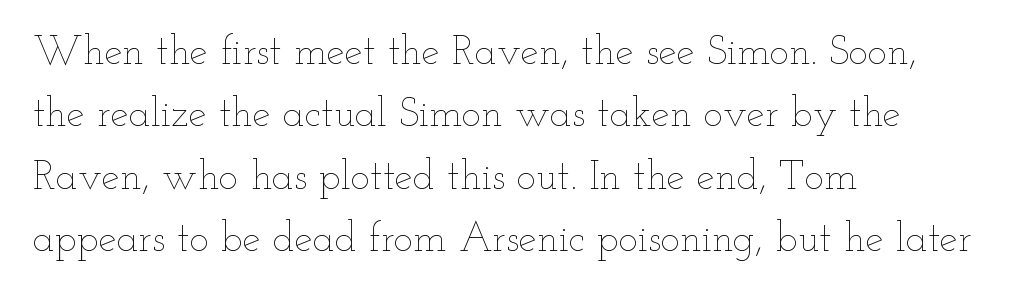
The image shows 41 px thin, wide type, upright; set left-aligned, normal line spacing (1.52x), normal letter spacing, not underlined; low stroke contrast and a small x-height.
